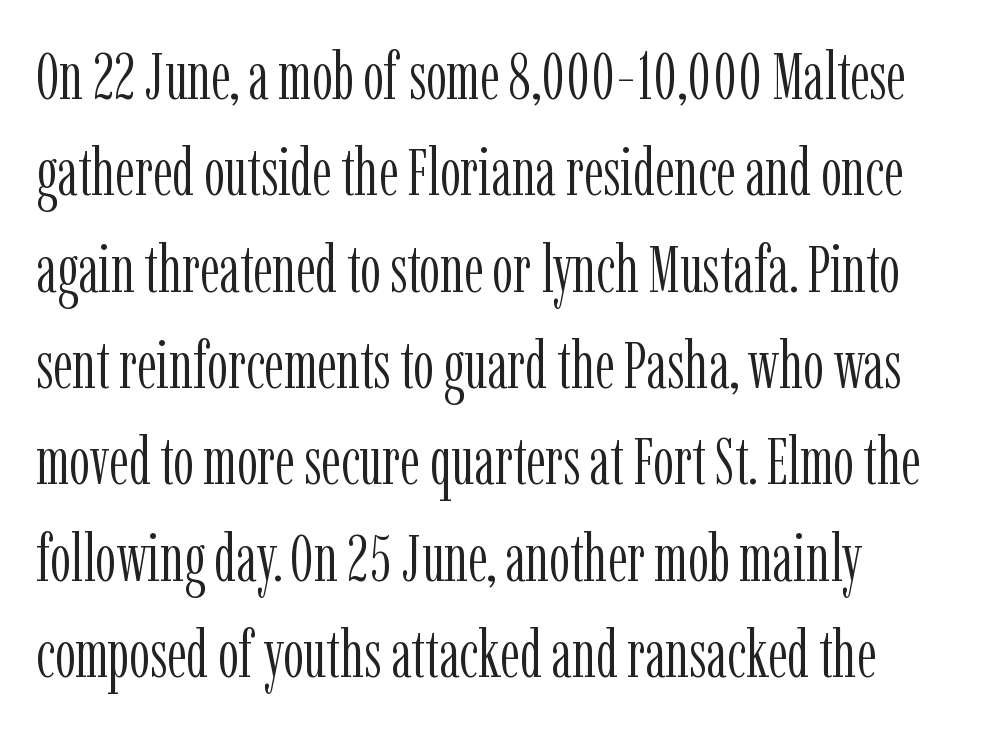
The image shows 66 px light, condensed serif type, upright; set normal line spacing (1.46x), normal letter spacing, not underlined; low stroke contrast and a medium x-height.
